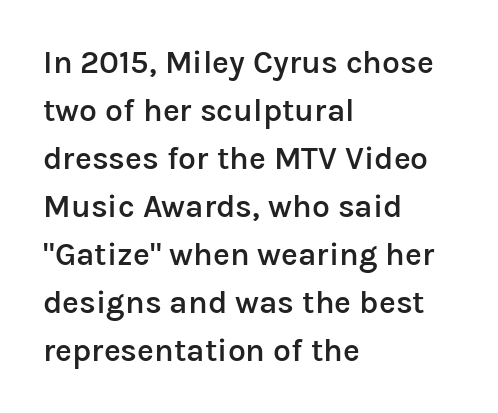
Q: Is the text bold? A: Semi-bold.
Q: Is the text italic (slanted)? A: No, it is upright.
Q: Is the typeface a serif or a sans-serif typeface? A: Sans-serif.
Q: Is the text underlined? A: No.
Q: How is the paragraph aligned? A: Left-aligned.
Q: Is the spacing between letters normal or unusually wide? A: Normal.
Q: Is the spacing between lines tight, normal or loose? A: Normal.
Q: Width (condensed, normal, or wide)? A: Normal.
Q: Stroke contrast? A: Low.
Q: x-height? A: Medium.
Q: Monospaced? A: No.
